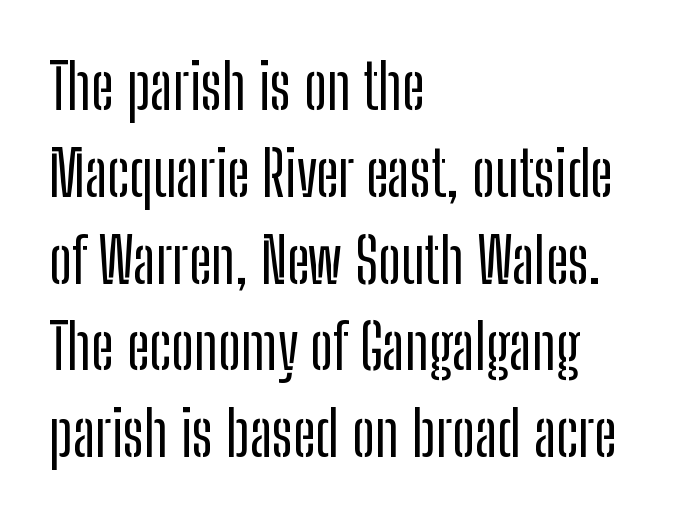
You could call the tracking neutral — neither tight nor loose. The paragraph shown leans on its left margin. Students, observe: this is what conventionally led text looks like. Stroke terminals: plain, sans-serif. A typesetter would mark this as roman, not italic. Rule under the text: the space is simply empty.
